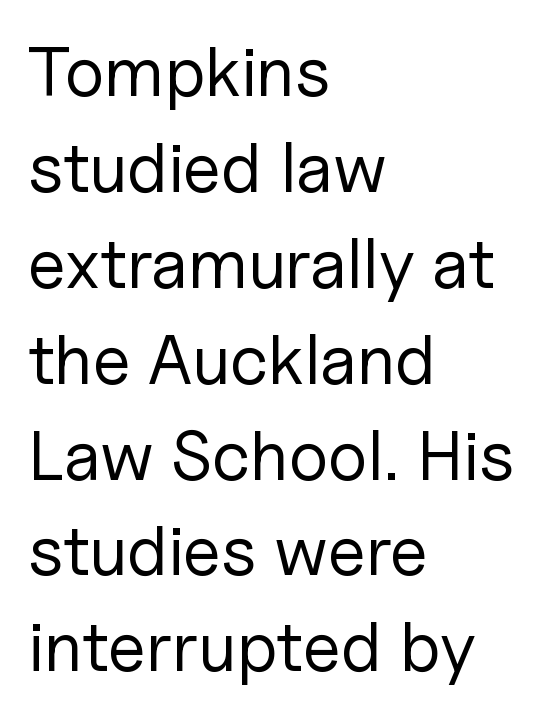
{"serif": "no", "italic": "no", "bold": "no", "weight": "regular", "width": "normal", "stroke_contrast": "low", "x_height": "medium", "monospaced": "no", "underline": "no", "align": "left", "line_spacing": "normal", "line_spacing_ratio": 1.37, "letter_spacing": "normal", "letter_spacing_em": 0.0, "glyph_px": 70}
